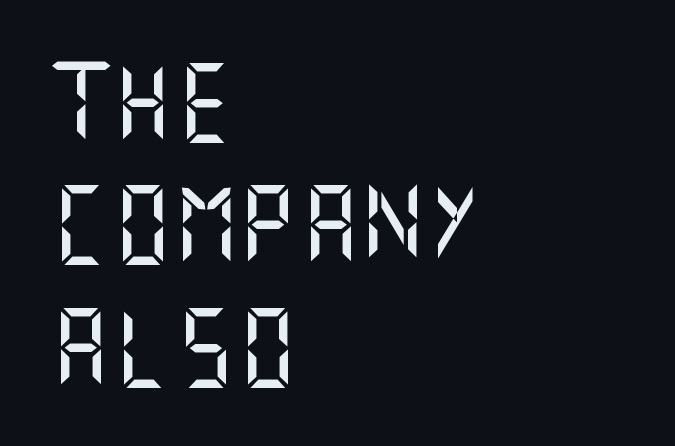
No feet cap the strokes, marking this as sans-serif type. Every row of glyphs begins at an identical x-position on the left. What stands out about the letter spacing? Nothing — it is the standard amount. Underline: absent.
